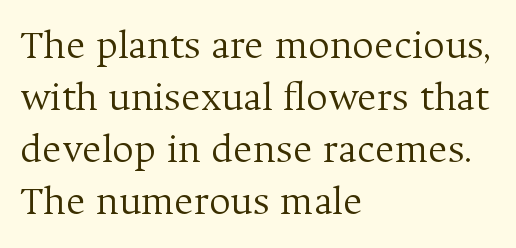
Q: Is the text bold? A: No.
Q: Is the text italic (slanted)? A: No, it is upright.
Q: Is the typeface a serif or a sans-serif typeface? A: Serif.
Q: Is the text underlined? A: No.
Q: How is the paragraph aligned? A: Left-aligned.
Q: Is the spacing between letters normal or unusually wide? A: Normal.
Q: Width (condensed, normal, or wide)? A: Normal.
Q: Stroke contrast? A: Medium.
Q: x-height? A: Medium.
Q: Monospaced? A: No.
